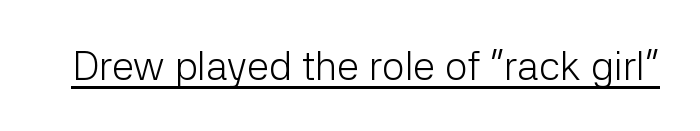
Q: Is the text bold? A: No.
Q: Is the text italic (slanted)? A: No, it is upright.
Q: Is the typeface a serif or a sans-serif typeface? A: Sans-serif.
Q: Is the text underlined? A: Yes.
Q: Is the spacing between letters normal or unusually wide? A: Normal.
Q: Width (condensed, normal, or wide)? A: Normal.
Q: Stroke contrast? A: Low.
Q: x-height? A: Medium.
Q: Monospaced? A: No.
